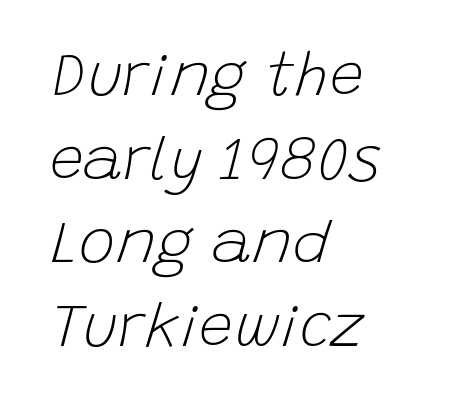
The image shows 61 px light type, italic (leaning right); set left-aligned, normal line spacing (1.37x), normal letter spacing, not underlined; low stroke contrast and a large x-height.
